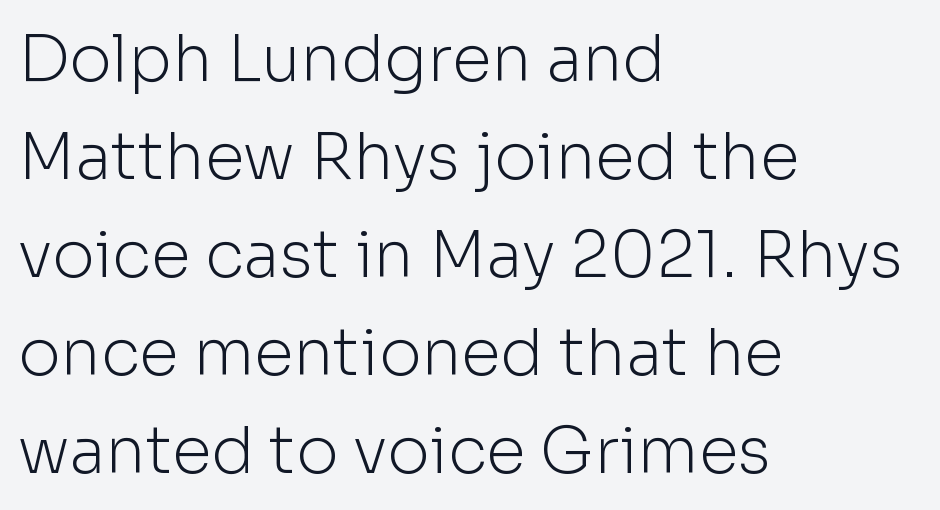
The image shows 64 px light sans-serif type, upright; set left-aligned, normal line spacing (1.53x), normal letter spacing, not underlined; low stroke contrast and a medium x-height.
